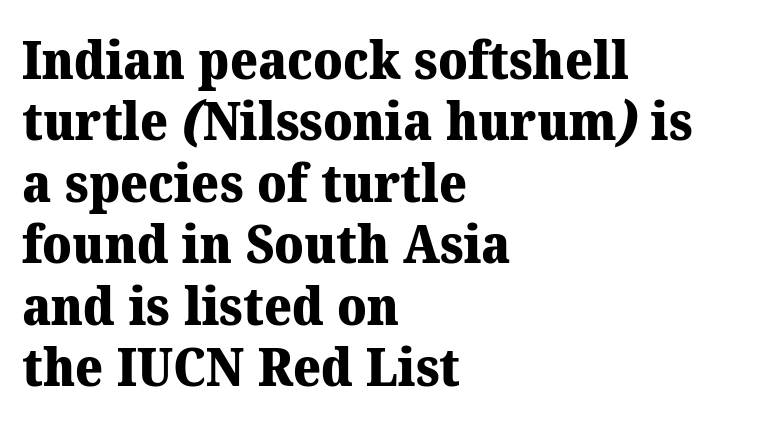
Q: Is the text bold? A: Yes.
Q: Is the typeface a serif or a sans-serif typeface? A: Serif.
Q: Is the text underlined? A: No.
Q: How is the paragraph aligned? A: Left-aligned.
Q: Is the spacing between letters normal or unusually wide? A: Normal.
Q: Width (condensed, normal, or wide)? A: Normal.
Q: Stroke contrast? A: Medium.
Q: x-height? A: Medium.
Q: Monospaced? A: No.
